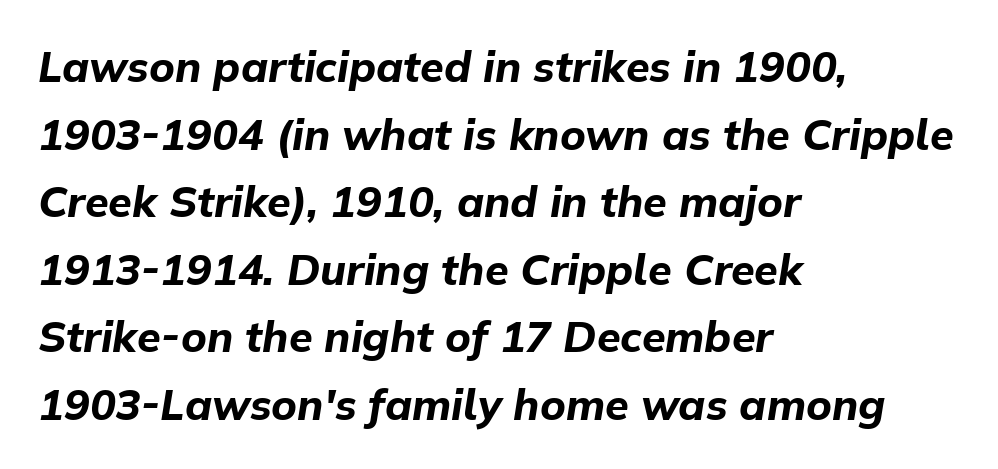
The image shows 43 px bold type, italic (leaning right); set left-aligned, normal line spacing (1.57x), normal letter spacing, not underlined; low stroke contrast and a medium x-height.
